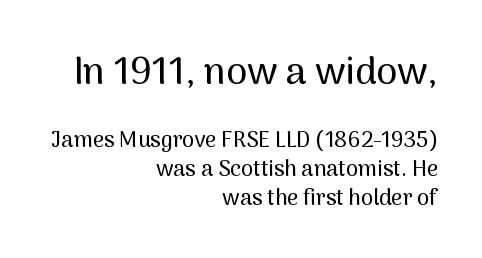
The image shows 38 px sans-serif type, upright; set right-aligned, normal line spacing (1.31x), normal letter spacing, not underlined; the first (top) block is 1.73x larger; medium stroke contrast and a medium x-height.
